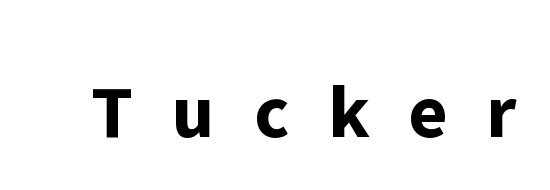
You can tell it's not italic because the verticals are truly vertical. Caption: expanded tracking, letters set apart. Honestly, there is no underline to notice here at all. These lines are rendered in a variable-pitch font. Note: no serifs on the glyphs.
